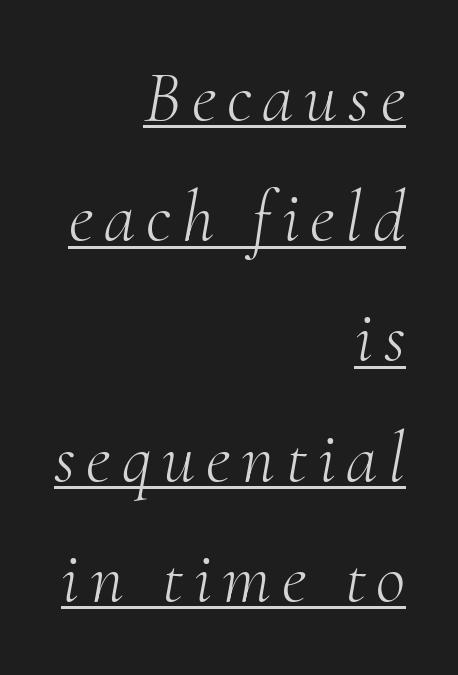
The text block is weighted toward the right margin, trailing off unevenly leftward. Letterform terminals end in serifs throughout the passage. Italic? Definitely — the glyphs are oblique. The rendering uses the underline text-decoration. If you measured baseline to baseline, you'd find a middling distance. Think of a printed novel: that variable character pitch is what you see here.
